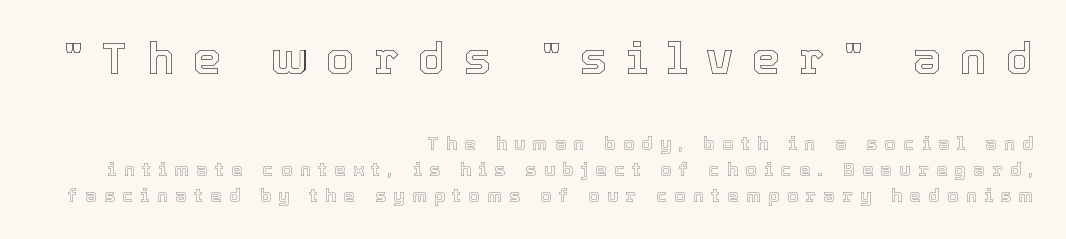
Spacing verdict: proportional, widths tailored to each character. Is there any slant? The stems are plumb. In terms of letterspacing, this is a distinctly airy, spread setting. These lines stack with their right ends in a neat column.
